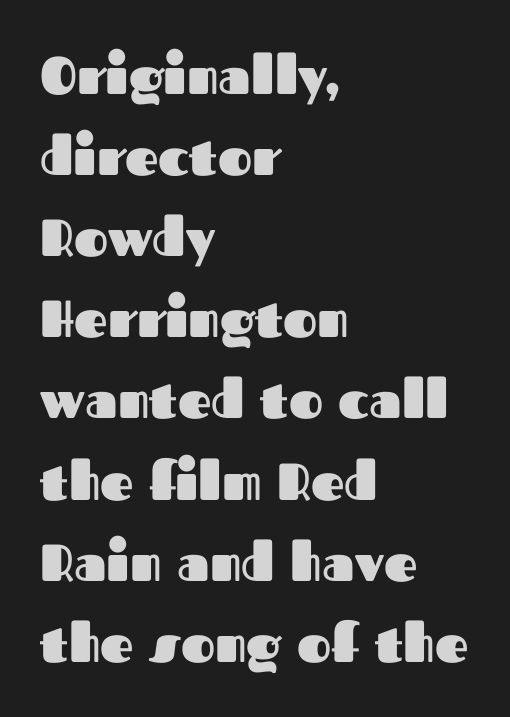
The image shows 52 px heavy sans-serif type, upright; set left-aligned, normal line spacing (1.56x), normal letter spacing, not underlined; medium stroke contrast and a medium x-height.
